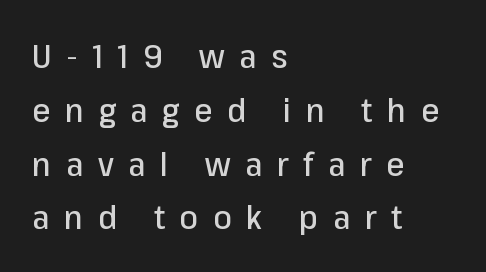
Q: Is the text italic (slanted)? A: No, it is upright.
Q: Is the typeface a serif or a sans-serif typeface? A: Sans-serif.
Q: Is the text underlined? A: No.
Q: How is the paragraph aligned? A: Left-aligned.
Q: Is the spacing between letters normal or unusually wide? A: Unusually wide.
Q: Is the spacing between lines tight, normal or loose? A: Normal.
Q: Width (condensed, normal, or wide)? A: Normal.
Q: Stroke contrast? A: Low.
Q: x-height? A: Medium.
Q: Monospaced? A: No.
